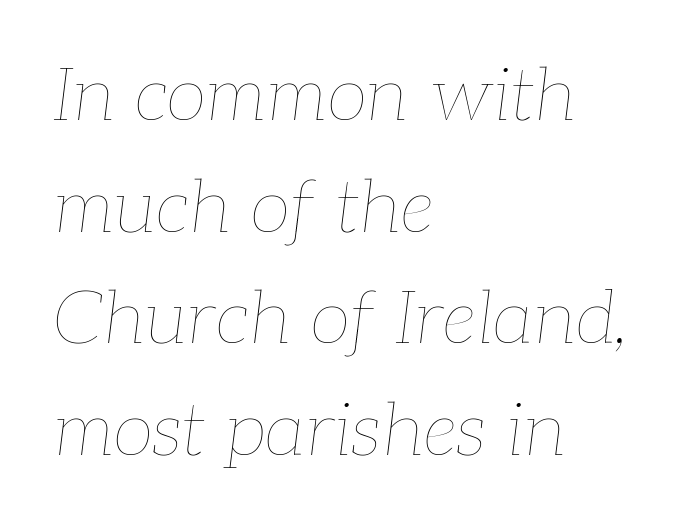
Q: Is the text bold? A: No.
Q: Is the text italic (slanted)? A: Yes, it leans right by about 7 degrees.
Q: Is the text underlined? A: No.
Q: How is the paragraph aligned? A: Left-aligned.
Q: Is the spacing between letters normal or unusually wide? A: Normal.
Q: Is the spacing between lines tight, normal or loose? A: Normal.
Q: Width (condensed, normal, or wide)? A: Normal.
Q: Stroke contrast? A: Low.
Q: x-height? A: Medium.
Q: Monospaced? A: No.
